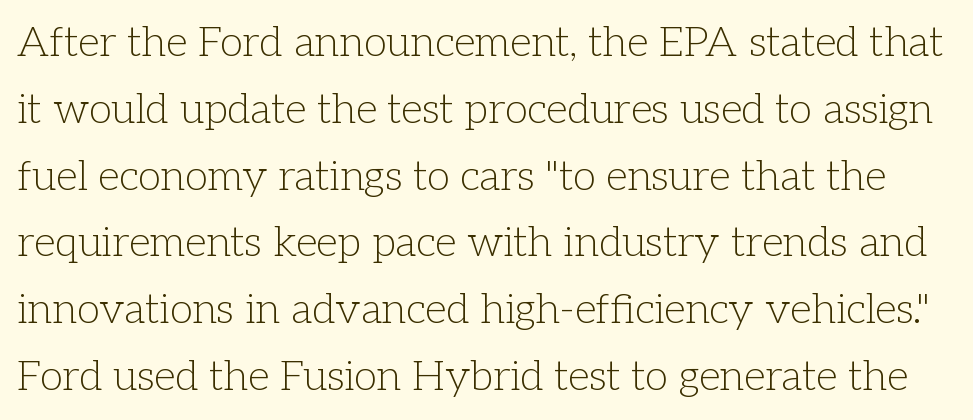
{"serif": "yes", "italic": "no", "bold": "no", "weight": "light", "width": "normal", "stroke_contrast": "low", "x_height": "medium", "monospaced": "no", "underline": "no", "line_spacing": "normal", "line_spacing_ratio": 1.59, "letter_spacing": "normal", "letter_spacing_em": 0.0, "glyph_px": 42}
